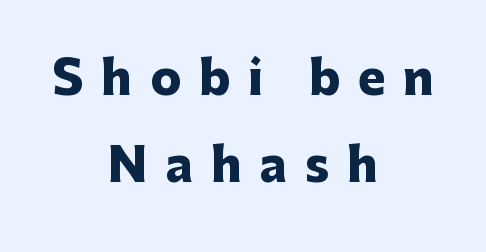
{"serif": "no", "italic": "no", "bold": "yes", "weight": "heavy", "width": "normal", "stroke_contrast": "low", "x_height": "medium", "monospaced": "no", "underline": "no", "align": "center", "line_spacing_ratio": 1.89, "letter_spacing": "wide", "letter_spacing_em": 0.39, "glyph_px": 46}
